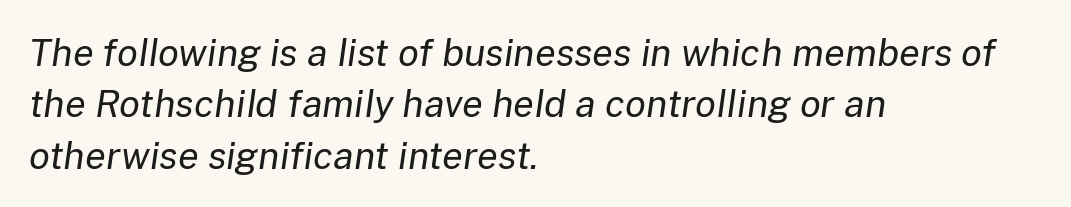
Q: Is the text bold? A: No.
Q: Is the text italic (slanted)? A: Yes, it leans right by about 8 degrees.
Q: Is the text underlined? A: No.
Q: How is the paragraph aligned? A: Left-aligned.
Q: Is the spacing between letters normal or unusually wide? A: Normal.
Q: Is the spacing between lines tight, normal or loose? A: Normal.
Q: Width (condensed, normal, or wide)? A: Normal.
Q: Stroke contrast? A: Low.
Q: x-height? A: Medium.
Q: Monospaced? A: No.
